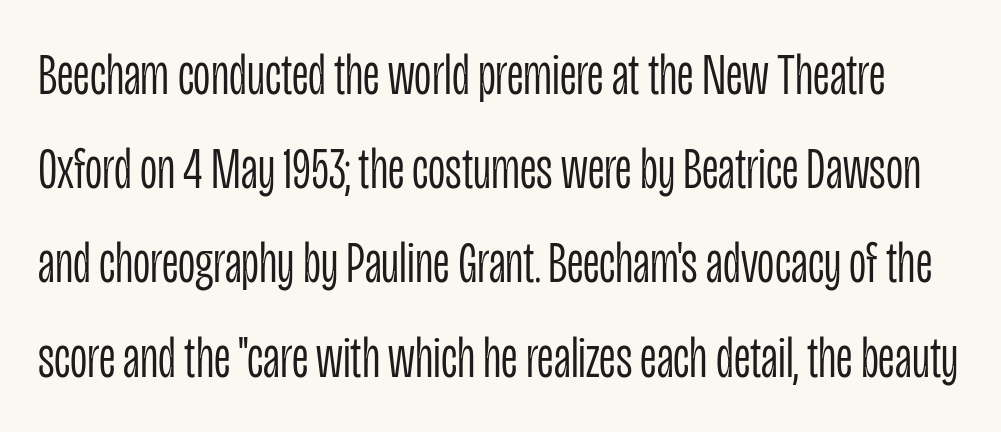
{"serif": "no", "italic": "no", "bold": "no", "weight": "light", "width": "condensed", "stroke_contrast": "low", "x_height": "large", "monospaced": "no", "underline": "no", "line_spacing": "normal", "line_spacing_ratio": 1.57, "letter_spacing": "normal", "letter_spacing_em": 0.0, "glyph_px": 60}
